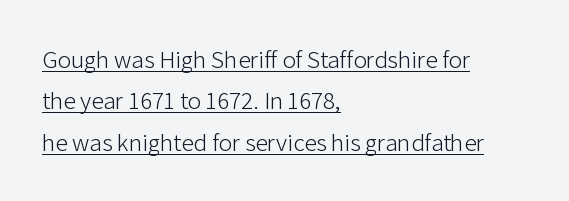
Q: Is the text bold? A: No.
Q: Is the text italic (slanted)? A: No, it is upright.
Q: Is the text underlined? A: Yes.
Q: How is the paragraph aligned? A: Left-aligned.
Q: Is the spacing between letters normal or unusually wide? A: Normal.
Q: Is the spacing between lines tight, normal or loose? A: Normal.
